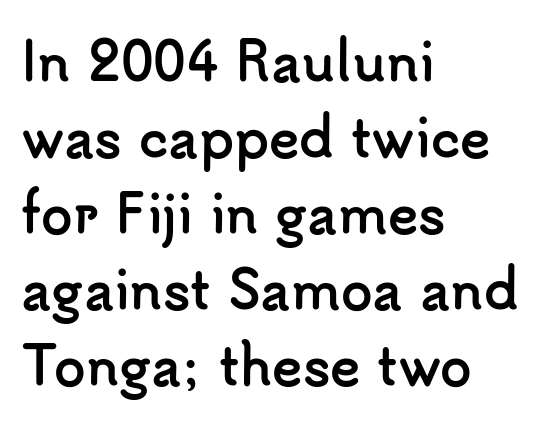
Q: Is the text bold? A: Yes.
Q: Is the text italic (slanted)? A: No, it is upright.
Q: Is the typeface a serif or a sans-serif typeface? A: Sans-serif.
Q: Is the text underlined? A: No.
Q: How is the paragraph aligned? A: Left-aligned.
Q: Is the spacing between letters normal or unusually wide? A: Normal.
Q: Is the spacing between lines tight, normal or loose? A: Normal.
Q: Width (condensed, normal, or wide)? A: Normal.
Q: Stroke contrast? A: Low.
Q: x-height? A: Small.
Q: Monospaced? A: No.
